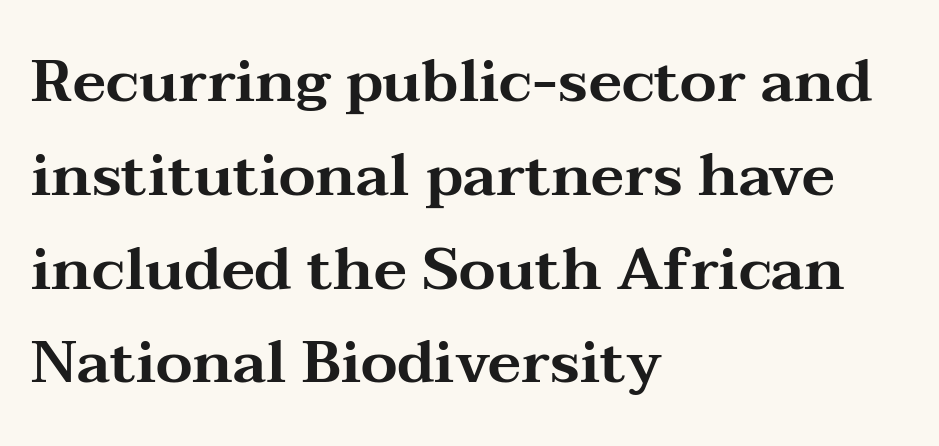
Q: Is the text italic (slanted)? A: No, it is upright.
Q: Is the typeface a serif or a sans-serif typeface? A: Serif.
Q: Is the text underlined? A: No.
Q: How is the paragraph aligned? A: Left-aligned.
Q: Is the spacing between letters normal or unusually wide? A: Normal.
Q: Is the spacing between lines tight, normal or loose? A: Normal.
Q: Width (condensed, normal, or wide)? A: Wide.
Q: Stroke contrast? A: Medium.
Q: x-height? A: Medium.
Q: Monospaced? A: No.
